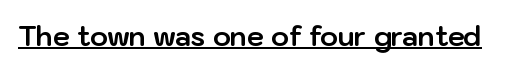
The letters stand straight up with perfectly vertical stems. Between one letter and the next there's only the usual sliver of space. Underlining? Definitely there. Strokes here are thick enough to call this a true bold.
